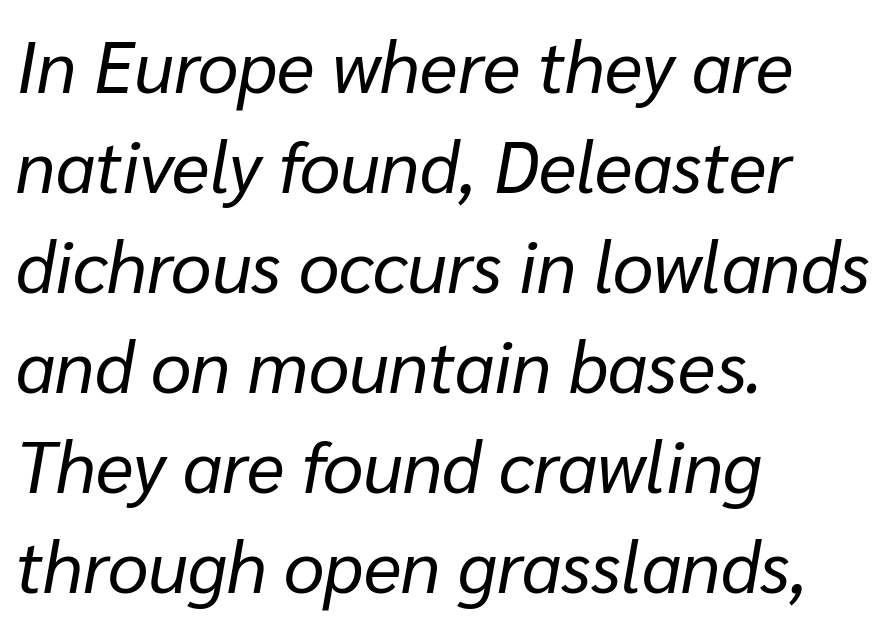
You could not count columns in this text — the font is proportionally spaced. Just letters on the line, the space beneath them empty. There's an unmistakable incline to the writing here. Compared with typical paragraphs, the rows here are spaced about the same.
